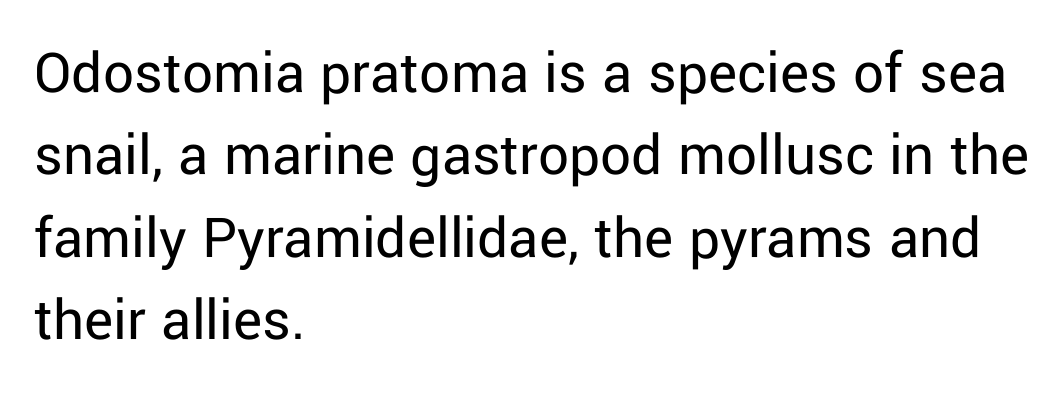
{"serif": "no", "italic": "no", "bold": "no", "weight": "regular", "width": "normal", "stroke_contrast": "low", "x_height": "medium", "monospaced": "no", "underline": "no", "align": "left", "line_spacing": "normal", "line_spacing_ratio": 1.35, "letter_spacing": "normal", "letter_spacing_em": 0.0, "glyph_px": 61}
